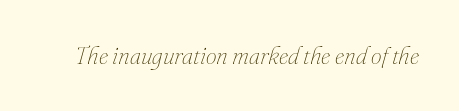
Q: Is the text bold? A: No.
Q: Is the text italic (slanted)? A: Yes, it leans right by about 16 degrees.
Q: Is the text underlined? A: No.
Q: Is the spacing between letters normal or unusually wide? A: Normal.
